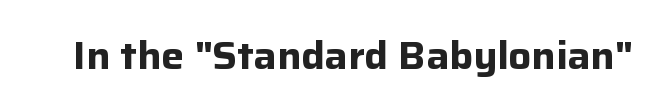
{"serif": "no", "italic": "no", "bold": "yes", "weight": "bold", "width": "normal", "stroke_contrast": "low", "x_height": "medium", "monospaced": "no", "underline": "no", "letter_spacing": "normal", "letter_spacing_em": 0.0, "glyph_px": 38}
